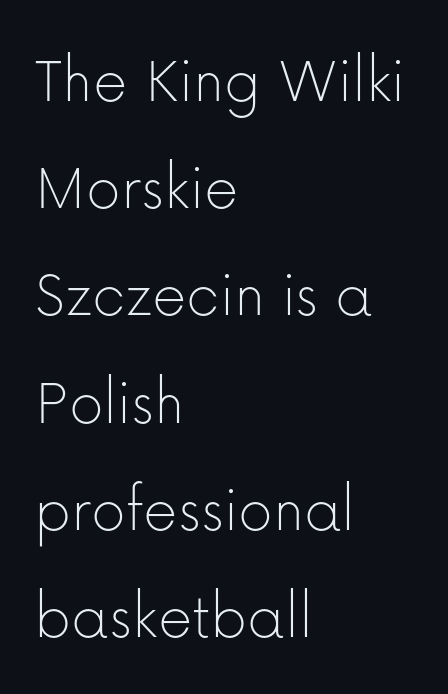
Q: Is the text bold? A: No.
Q: Is the text italic (slanted)? A: No, it is upright.
Q: Is the typeface a serif or a sans-serif typeface? A: Sans-serif.
Q: Is the text underlined? A: No.
Q: How is the paragraph aligned? A: Left-aligned.
Q: Is the spacing between letters normal or unusually wide? A: Normal.
Q: Is the spacing between lines tight, normal or loose? A: Normal.
Q: Width (condensed, normal, or wide)? A: Normal.
Q: Stroke contrast? A: Low.
Q: x-height? A: Medium.
Q: Monospaced? A: No.
